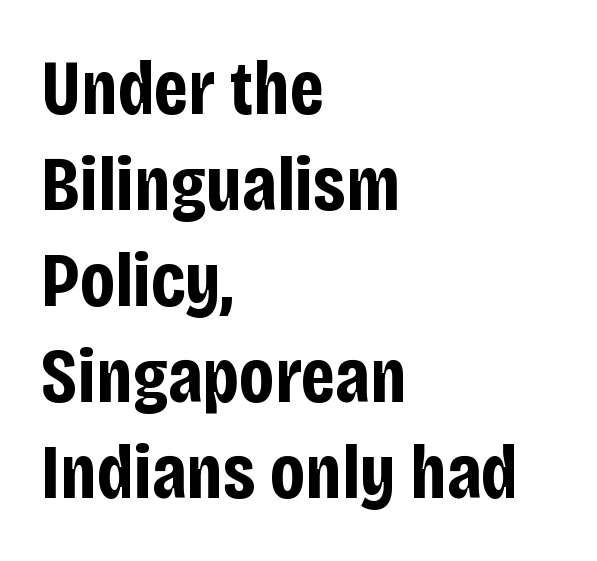
The image shows 78 px bold, condensed sans-serif type, upright; set left-aligned, line spacing 1.23x, normal letter spacing, not underlined; low stroke contrast and a large x-height.
